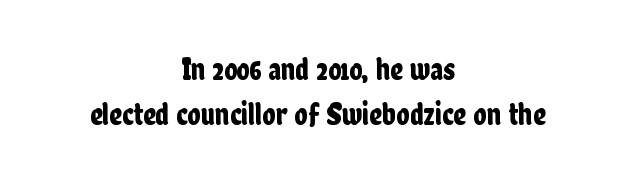
The image shows 31 px condensed sans-serif type, upright; set centered, normal line spacing (1.46x), normal letter spacing, not underlined; low stroke contrast and a medium x-height.
